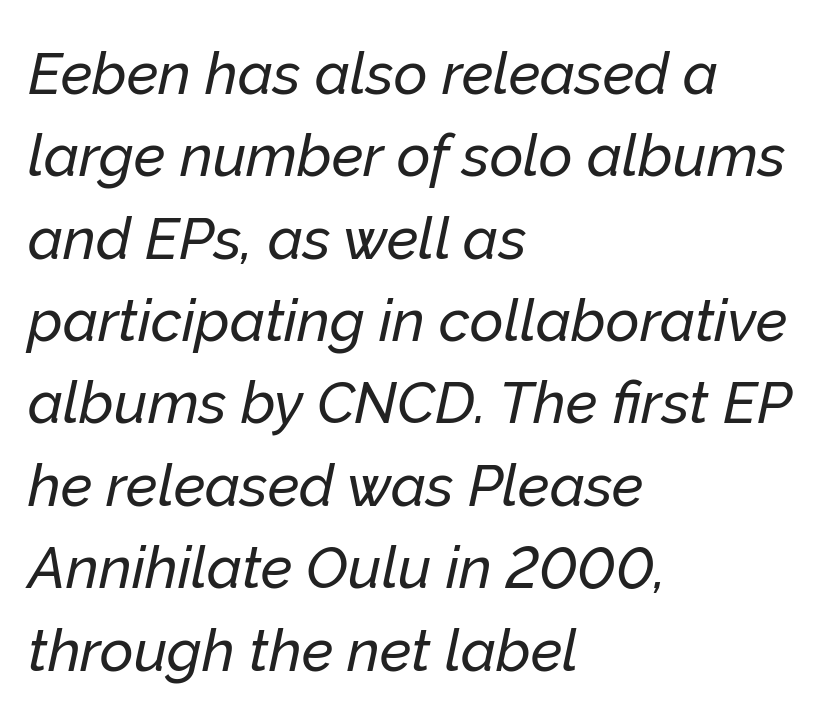
The image shows 58 px text type, italic (leaning right); set left-aligned, normal line spacing (1.42x), normal letter spacing, not underlined; low stroke contrast and a medium x-height.
